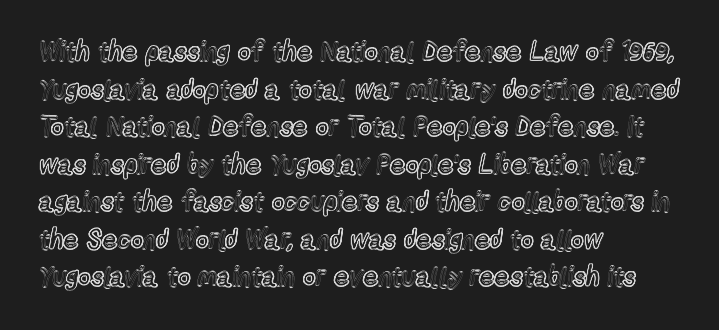
The image shows 27 px text type; set left-aligned, normal line spacing (1.39x), normal letter spacing, not underlined.
